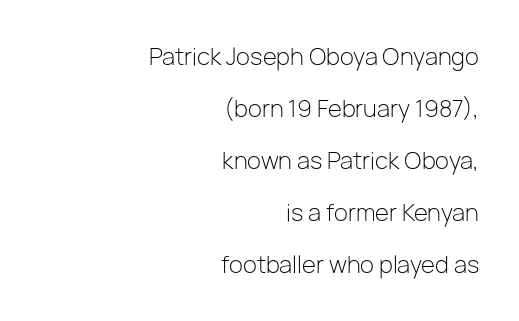
Q: Is the text bold? A: No.
Q: Is the text italic (slanted)? A: No, it is upright.
Q: Is the text underlined? A: No.
Q: How is the paragraph aligned? A: Right-aligned.
Q: Is the spacing between letters normal or unusually wide? A: Normal.
Q: Is the spacing between lines tight, normal or loose? A: Loose.
